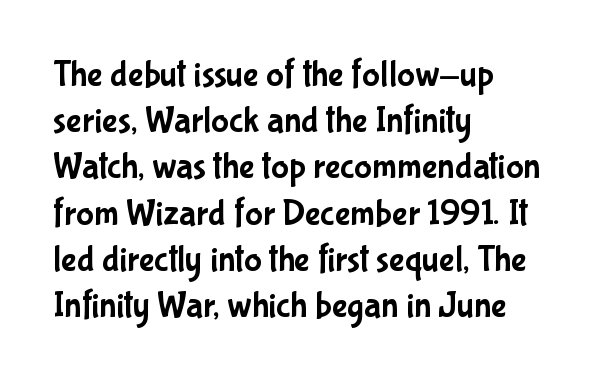
{"serif": "no", "italic": "no", "width": "condensed", "stroke_contrast": "low", "x_height": "medium", "monospaced": "no", "underline": "no", "align": "left", "line_spacing": "normal", "line_spacing_ratio": 1.25, "letter_spacing": "normal", "letter_spacing_em": 0.0, "glyph_px": 37}
